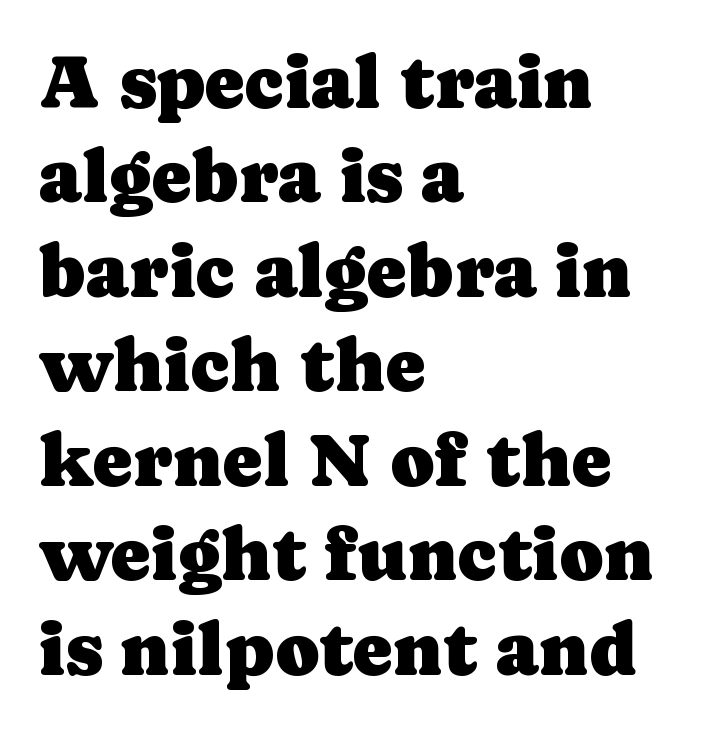
Q: Is the text italic (slanted)? A: No, it is upright.
Q: Is the typeface a serif or a sans-serif typeface? A: Serif.
Q: Is the text underlined? A: No.
Q: How is the paragraph aligned? A: Left-aligned.
Q: Is the spacing between letters normal or unusually wide? A: Normal.
Q: Is the spacing between lines tight, normal or loose? A: Normal.
Q: Width (condensed, normal, or wide)? A: Normal.
Q: Stroke contrast? A: Low.
Q: x-height? A: Medium.
Q: Monospaced? A: No.
